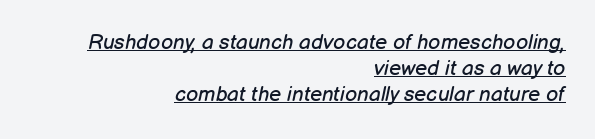
{"italic": "yes", "lean": "right", "slant_degrees": 12, "bold": "no", "underline": "yes", "align": "right", "line_spacing_ratio": 1.24, "letter_spacing": "normal", "letter_spacing_em": 0.0, "glyph_px": 21}
